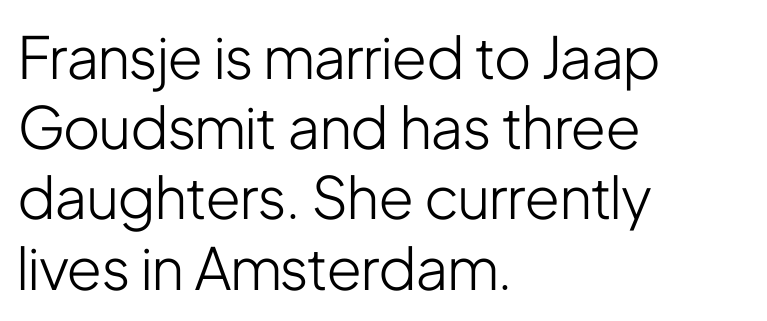
What stands out about the letter spacing? Nothing — it is the standard amount. This sample has the flowing, uneven cadence of proportional lettering. The typeface has the unassuming heft of standard copy or less. This rendering features lettering with no underline.
